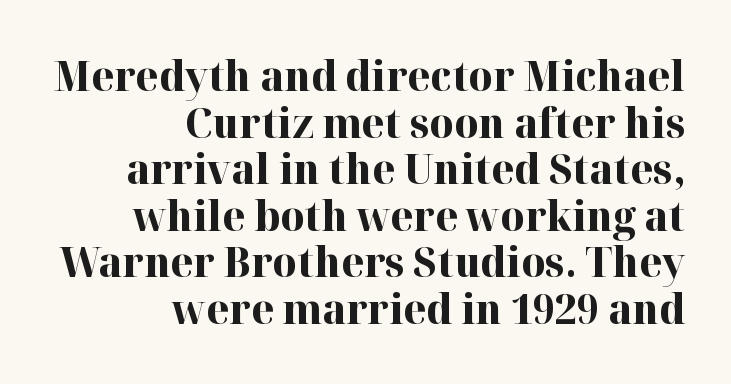
Q: Is the text bold? A: Yes.
Q: Is the text italic (slanted)? A: No, it is upright.
Q: Is the typeface a serif or a sans-serif typeface? A: Serif.
Q: Is the text underlined? A: No.
Q: How is the paragraph aligned? A: Right-aligned.
Q: Is the spacing between letters normal or unusually wide? A: Normal.
Q: Is the spacing between lines tight, normal or loose? A: Tight.
Q: Width (condensed, normal, or wide)? A: Normal.
Q: Stroke contrast? A: High.
Q: x-height? A: Medium.
Q: Monospaced? A: No.
